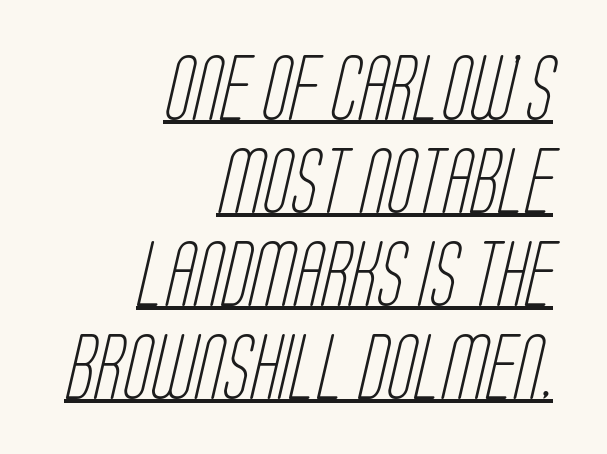
The image shows 65 px light, condensed sans-serif type; set right-aligned, normal line spacing (1.43x), normal letter spacing, underlined; low stroke contrast and a large x-height.
